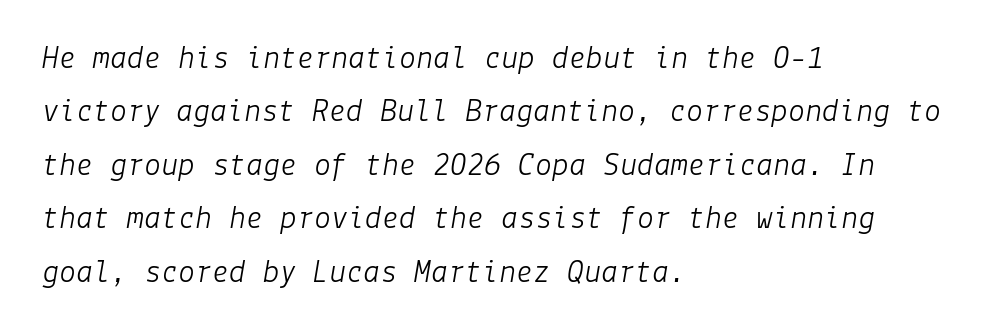
The image shows 34 px light type, italic (leaning right); set left-aligned, normal line spacing (1.57x), normal letter spacing, not underlined; low stroke contrast and a medium x-height.
